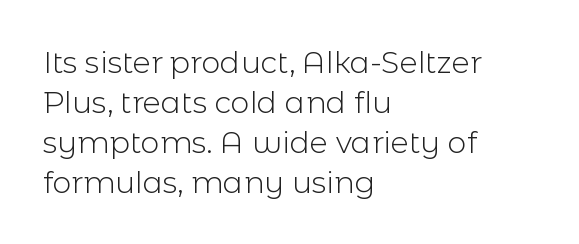
Q: Is the text bold? A: No.
Q: Is the text italic (slanted)? A: No, it is upright.
Q: Is the typeface a serif or a sans-serif typeface? A: Sans-serif.
Q: Is the text underlined? A: No.
Q: How is the paragraph aligned? A: Left-aligned.
Q: Is the spacing between letters normal or unusually wide? A: Normal.
Q: Is the spacing between lines tight, normal or loose? A: Normal.
Q: Width (condensed, normal, or wide)? A: Normal.
Q: x-height? A: Medium.
Q: Monospaced? A: No.
